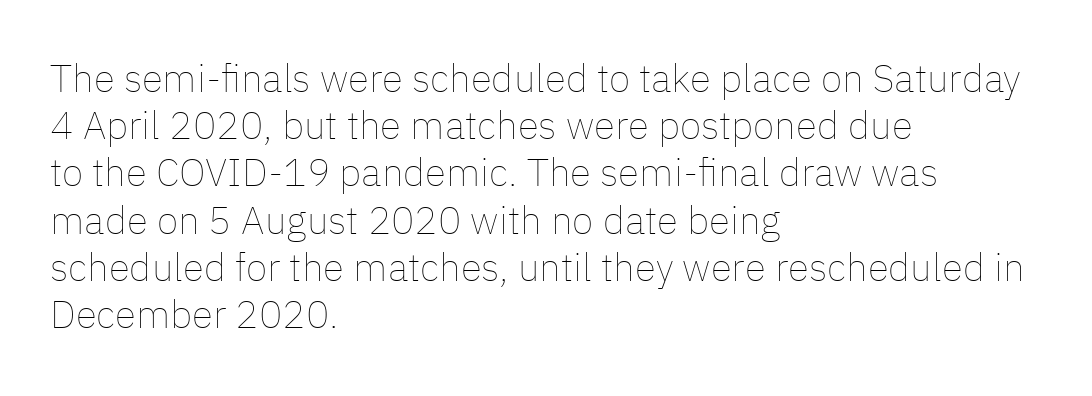
Every stem runs plumb, perpendicular to the baseline. Each letter keeps its own natural width here, so spacing adapts to shape. Type without underlining. Stems and bowls with no extra thickness — not bold. How are the letters spaced? Ordinarily, with no added tracking.
